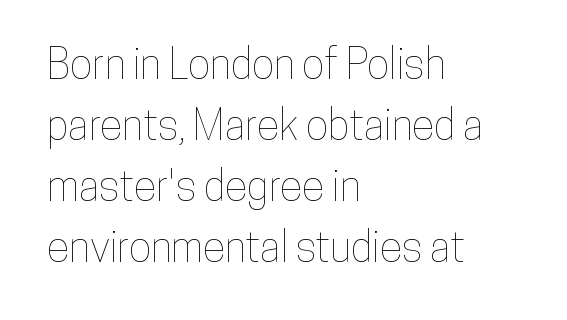
Q: Is the text italic (slanted)? A: No, it is upright.
Q: Is the text underlined? A: No.
Q: How is the paragraph aligned? A: Left-aligned.
Q: Is the spacing between letters normal or unusually wide? A: Normal.
Q: Is the spacing between lines tight, normal or loose? A: Normal.
Q: Width (condensed, normal, or wide)? A: Condensed.
Q: Stroke contrast? A: Low.
Q: x-height? A: Medium.
Q: Monospaced? A: No.
